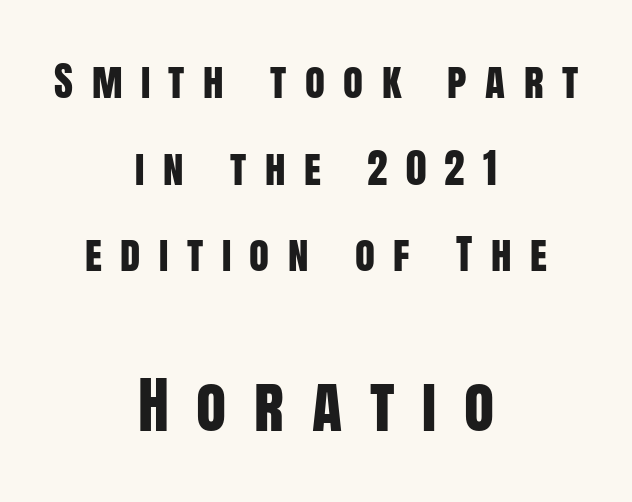
Think of a printed novel: that variable character pitch is what you see here. One glance says open: line gaps are wider than usual. Posture: vertical. Font category for this specimen: sans-serif. Has an underline been added? It has not.
